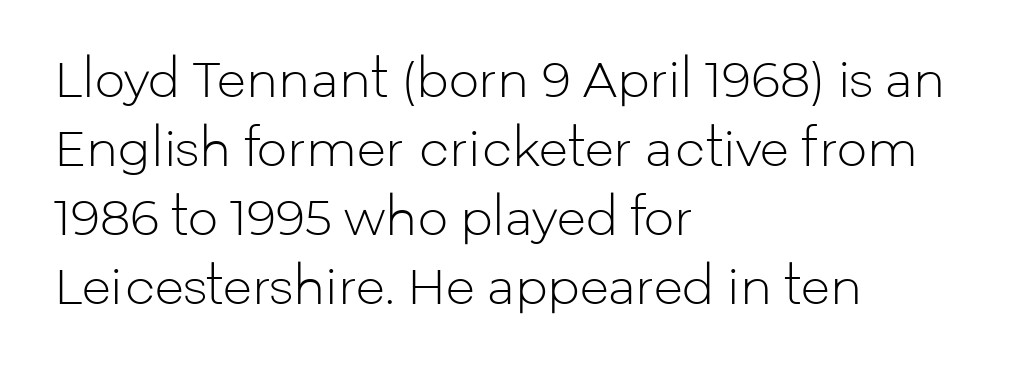
Each line starts at the same left margin while the right side varies. Do the characters align in a grid? No, the font is proportional. Honestly, the row spacing looks completely unremarkable. The letters stand upright; this is a roman face. Bare-footed words on every line. Compared with typical body copy, the letter spacing here is the same.
